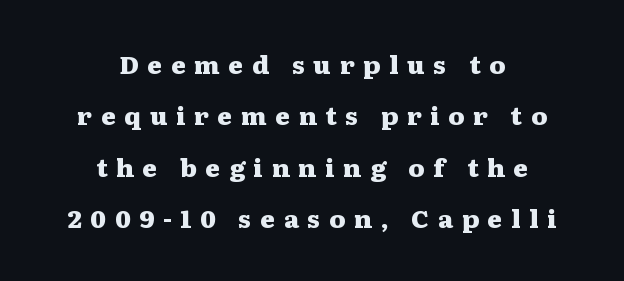
The image shows 25 px bold type, upright; set centered, loose line spacing (2.06x), unusually wide letter spacing (+0.35 em), not underlined.
